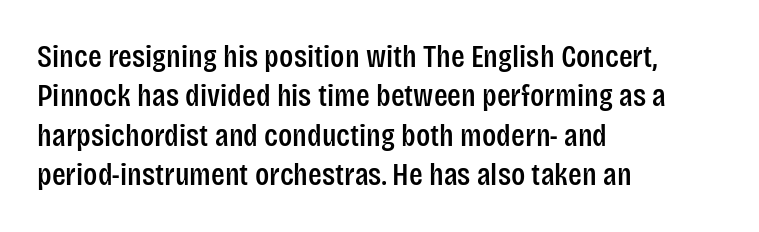
Q: Is the text italic (slanted)? A: No, it is upright.
Q: Is the typeface a serif or a sans-serif typeface? A: Sans-serif.
Q: Is the text underlined? A: No.
Q: How is the paragraph aligned? A: Left-aligned.
Q: Is the spacing between letters normal or unusually wide? A: Normal.
Q: Width (condensed, normal, or wide)? A: Condensed.
Q: Stroke contrast? A: Low.
Q: x-height? A: Large.
Q: Monospaced? A: No.
